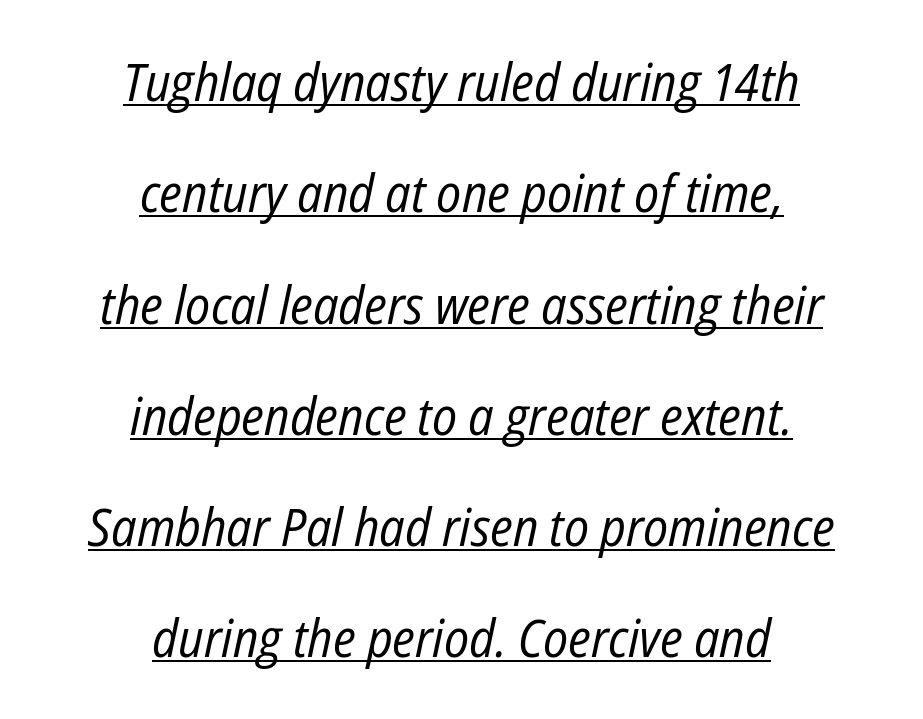
{"italic": "yes", "lean": "right", "slant_degrees": 12, "bold": "no", "weight": "regular", "width": "condensed", "stroke_contrast": "low", "x_height": "medium", "monospaced": "no", "underline": "yes", "align": "center", "line_spacing": "loose", "line_spacing_ratio": 2.14, "letter_spacing": "normal", "letter_spacing_em": 0.0, "glyph_px": 52}
